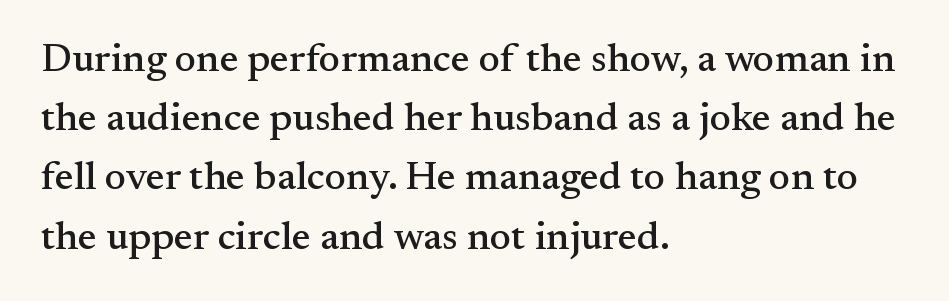
Q: Is the text italic (slanted)? A: No, it is upright.
Q: Is the typeface a serif or a sans-serif typeface? A: Serif.
Q: Is the text underlined? A: No.
Q: How is the paragraph aligned? A: Left-aligned.
Q: Is the spacing between letters normal or unusually wide? A: Normal.
Q: Is the spacing between lines tight, normal or loose? A: Normal.
Q: Width (condensed, normal, or wide)? A: Normal.
Q: Stroke contrast? A: Medium.
Q: x-height? A: Small.
Q: Monospaced? A: No.
